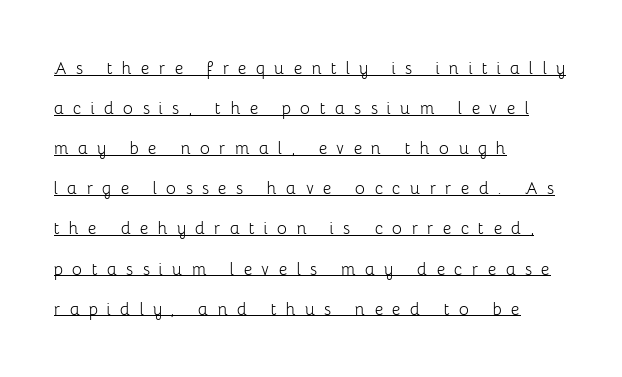
{"italic": "no", "bold": "no", "underline": "yes", "align": "left", "line_spacing": "loose", "line_spacing_ratio": 1.91, "letter_spacing": "wide", "letter_spacing_em": 0.43, "glyph_px": 21}
